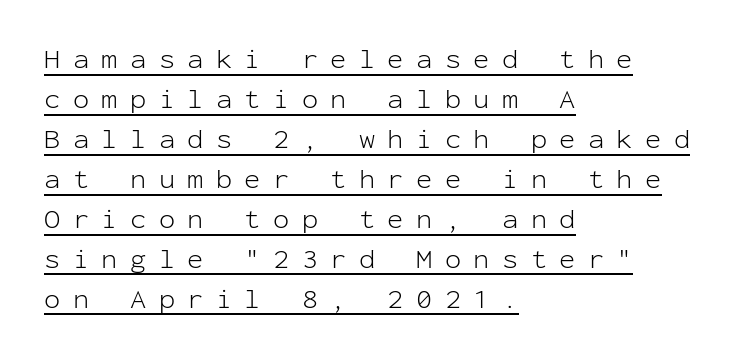
Horizontal alignment here is leftward, the default for most running prose. Someone cranked the tracking dial way up on this one. Stroke thickness stays within the range of a standard reading face or lighter. If you drew a line through each stem, it would be perfectly vertical. The lettering is marked with a stroke running underneath it. Does the leading feel generous? No, just average.
